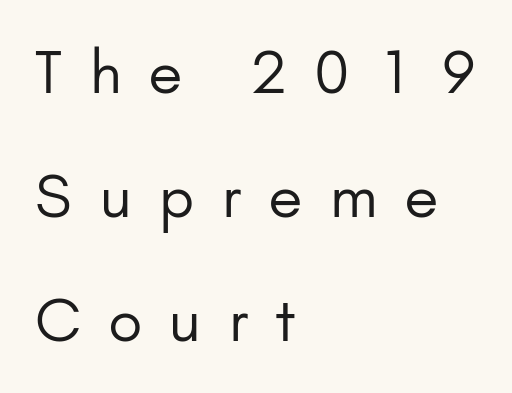
Q: Is the text bold? A: No.
Q: Is the text italic (slanted)? A: No, it is upright.
Q: Is the typeface a serif or a sans-serif typeface? A: Sans-serif.
Q: Is the text underlined? A: No.
Q: How is the paragraph aligned? A: Left-aligned.
Q: Is the spacing between letters normal or unusually wide? A: Unusually wide.
Q: Is the spacing between lines tight, normal or loose? A: Loose.
Q: Width (condensed, normal, or wide)? A: Normal.
Q: Stroke contrast? A: Low.
Q: x-height? A: Small.
Q: Monospaced? A: No.
